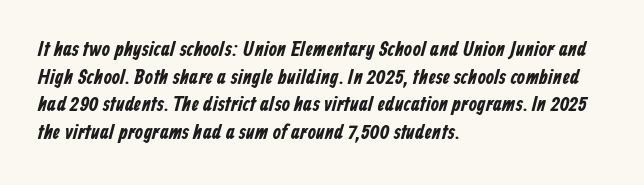
Any mark beneath the type? The region is blank. Does the copy run flush right? No — it runs flush left. Vertically, the passage feels balanced, rows spaced as you'd expect. Does extra space separate the letters? No, they use regular spacing.
